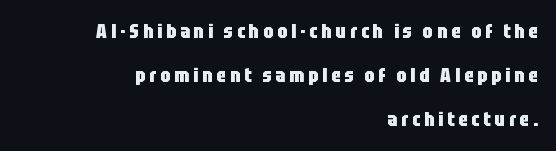
The image shows 20 px bold type, upright; set right-aligned, loose line spacing (2.21x), not underlined.
